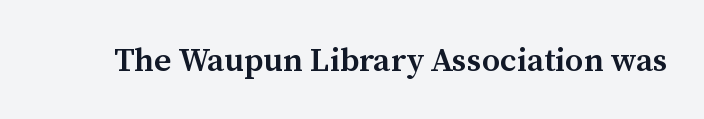
{"serif": "yes", "italic": "no", "bold": "semi", "weight": "semibold", "width": "normal", "stroke_contrast": "medium", "x_height": "medium", "monospaced": "no", "underline": "no", "letter_spacing": "normal", "letter_spacing_em": 0.0, "glyph_px": 33}
